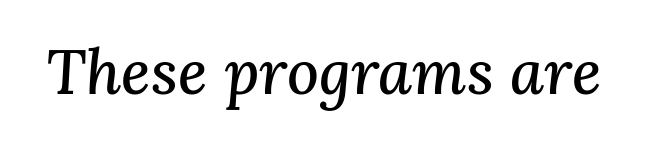
The image shows 62 px serif type, italic (leaning right); set normal letter spacing, not underlined; medium stroke contrast and a medium x-height.
